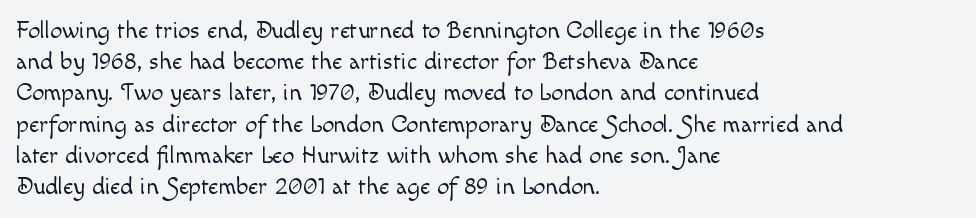
Q: Is the text bold? A: No.
Q: Is the text italic (slanted)? A: No, it is upright.
Q: Is the text underlined? A: No.
Q: How is the paragraph aligned? A: Left-aligned.
Q: Is the spacing between letters normal or unusually wide? A: Normal.
Q: Is the spacing between lines tight, normal or loose? A: Normal.
